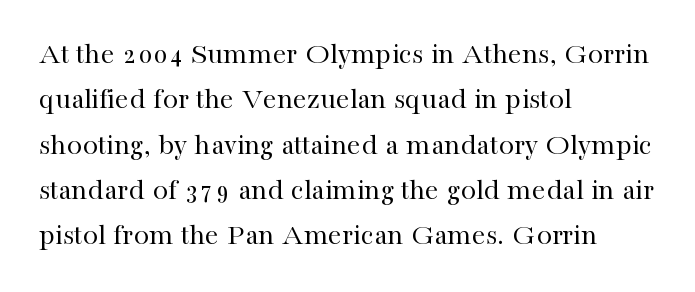
The image shows 31 px regular-weight serif type, upright; set left-aligned, normal line spacing (1.46x), normal letter spacing, not underlined; high stroke contrast and a medium x-height.
